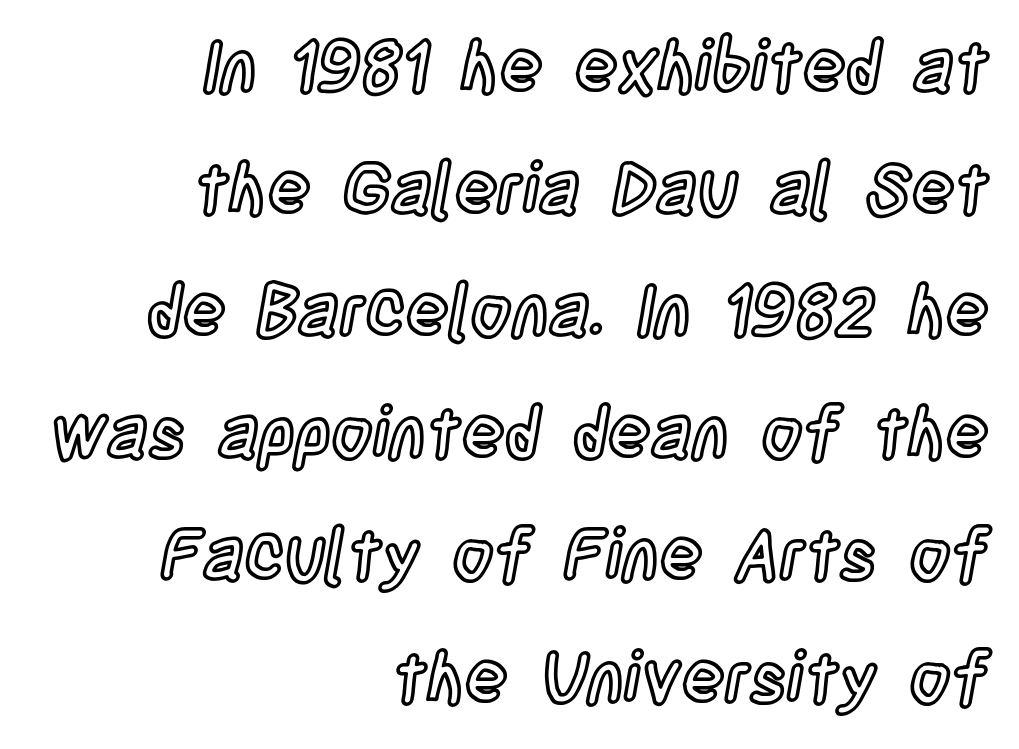
The lines are quadded right. The face used here is proportionally spaced, like ordinary book or web type. The gaps between neighbouring characters are ordinary and unremarkable. Anything drawn beneath the words? Only blank space.
